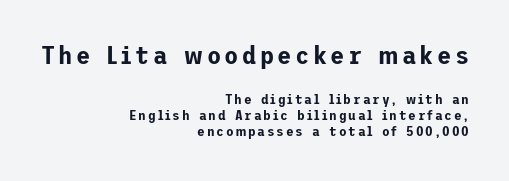
Every stem runs plumb, perpendicular to the baseline. The passage is arranged like a letterhead date or caption credit — flush right. A clean baseline with only descenders dipping below it. The upper block of text is set noticeably larger than the block beneath it.
